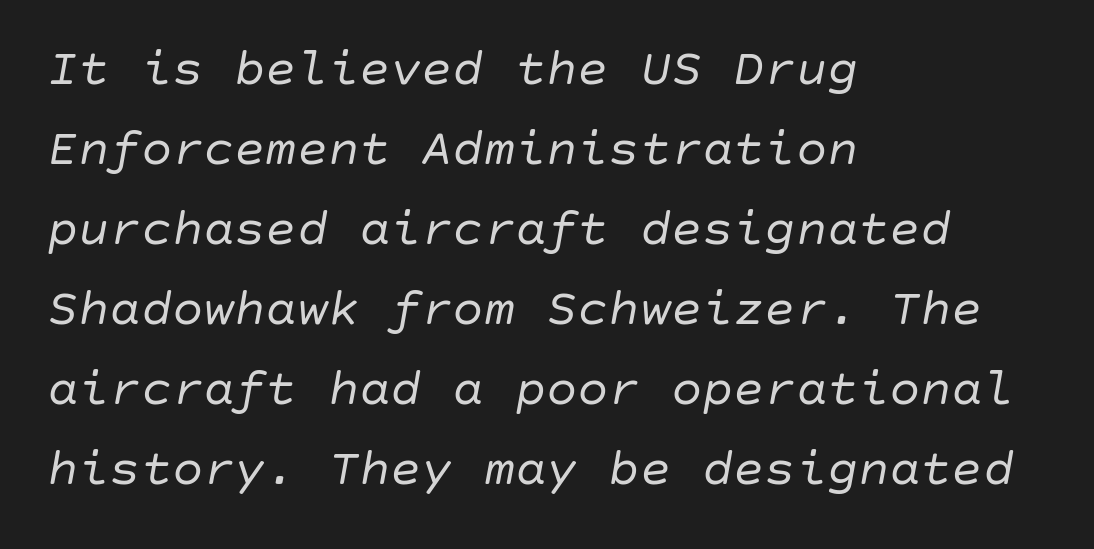
Spacing between characters is what you'd get straight out of the box. Teacher's note: observe the even left margin — that is flush-left alignment. The typesetting does not lean heavy: it is not bold. When letters slant like this, we call the style italic.
